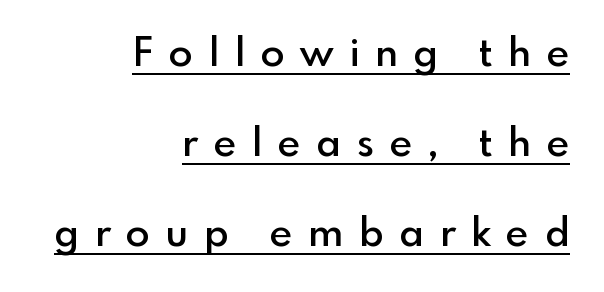
The image shows 39 px semibold sans-serif type, upright; set right-aligned, loose line spacing (2.31x), unusually wide letter spacing (+0.41 em), underlined; a small x-height.
